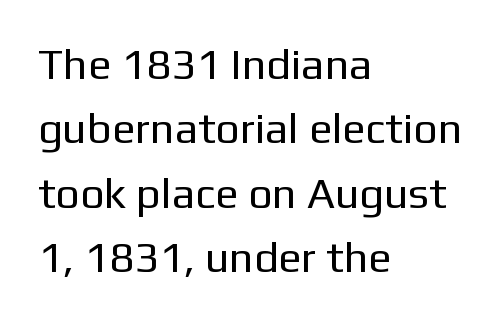
Q: Is the text bold? A: No.
Q: Is the text italic (slanted)? A: No, it is upright.
Q: Is the typeface a serif or a sans-serif typeface? A: Sans-serif.
Q: Is the text underlined? A: No.
Q: How is the paragraph aligned? A: Left-aligned.
Q: Is the spacing between letters normal or unusually wide? A: Normal.
Q: Is the spacing between lines tight, normal or loose? A: Normal.
Q: Width (condensed, normal, or wide)? A: Normal.
Q: Stroke contrast? A: Low.
Q: x-height? A: Medium.
Q: Monospaced? A: No.
